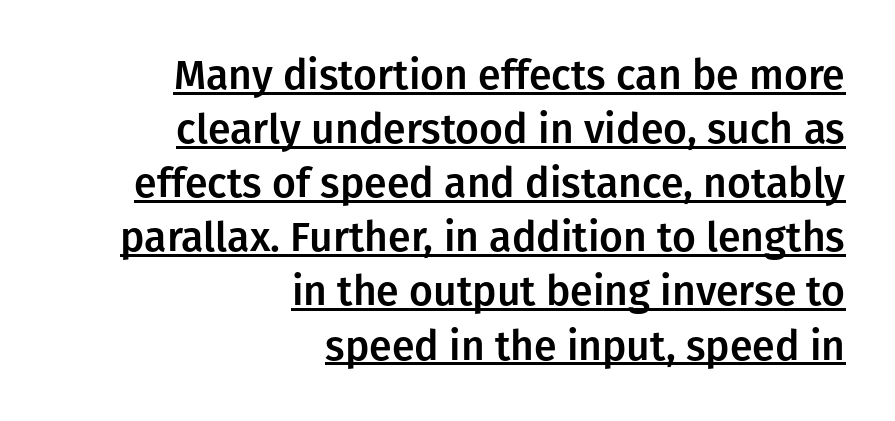
Q: Is the text italic (slanted)? A: No, it is upright.
Q: Is the typeface a serif or a sans-serif typeface? A: Sans-serif.
Q: Is the text underlined? A: Yes.
Q: How is the paragraph aligned? A: Right-aligned.
Q: Is the spacing between letters normal or unusually wide? A: Normal.
Q: Is the spacing between lines tight, normal or loose? A: Normal.
Q: Width (condensed, normal, or wide)? A: Normal.
Q: Stroke contrast? A: Low.
Q: x-height? A: Medium.
Q: Monospaced? A: No.
